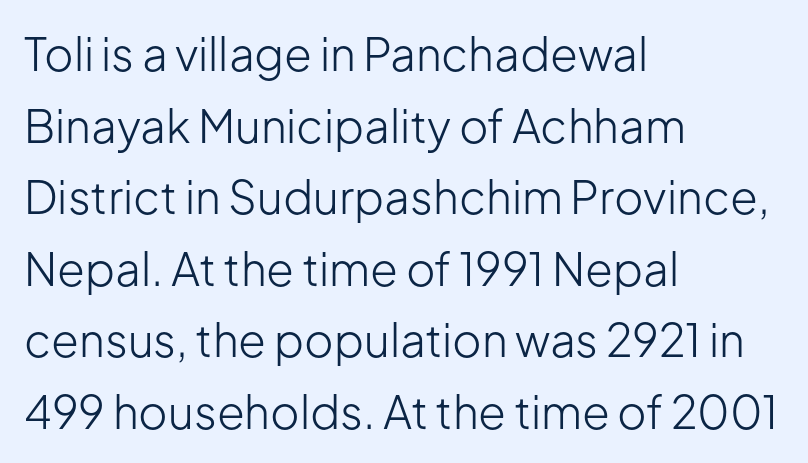
Q: Is the text bold? A: No.
Q: Is the text italic (slanted)? A: No, it is upright.
Q: Is the typeface a serif or a sans-serif typeface? A: Sans-serif.
Q: Is the text underlined? A: No.
Q: How is the paragraph aligned? A: Left-aligned.
Q: Is the spacing between letters normal or unusually wide? A: Normal.
Q: Is the spacing between lines tight, normal or loose? A: Normal.
Q: Width (condensed, normal, or wide)? A: Normal.
Q: Stroke contrast? A: Low.
Q: x-height? A: Medium.
Q: Monospaced? A: No.
